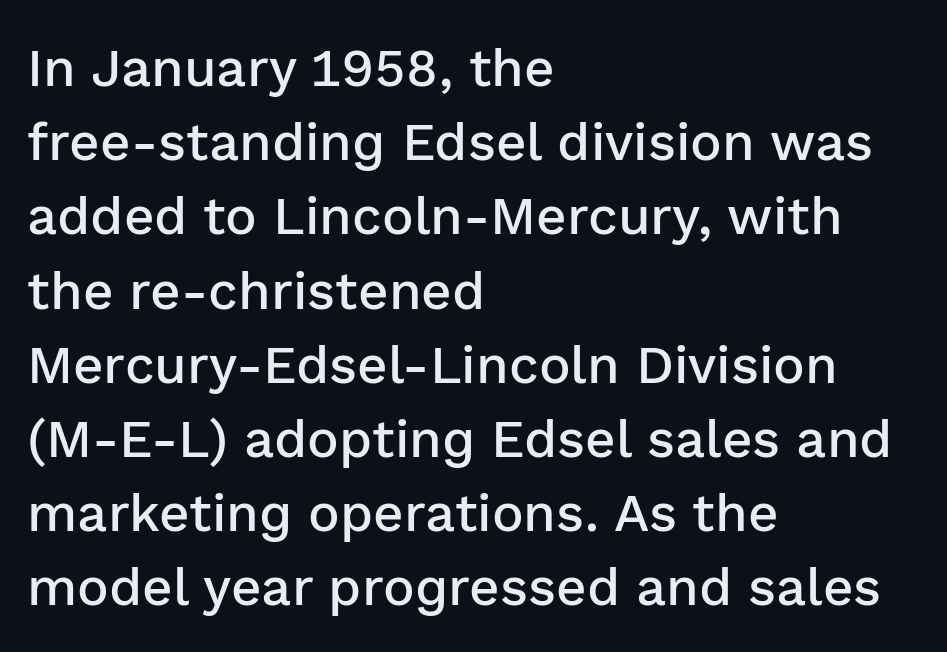
Q: Is the text bold? A: Semi-bold.
Q: Is the text italic (slanted)? A: No, it is upright.
Q: Is the typeface a serif or a sans-serif typeface? A: Sans-serif.
Q: Is the text underlined? A: No.
Q: How is the paragraph aligned? A: Left-aligned.
Q: Is the spacing between letters normal or unusually wide? A: Normal.
Q: Is the spacing between lines tight, normal or loose? A: Normal.
Q: Width (condensed, normal, or wide)? A: Normal.
Q: Stroke contrast? A: Low.
Q: x-height? A: Medium.
Q: Monospaced? A: No.
